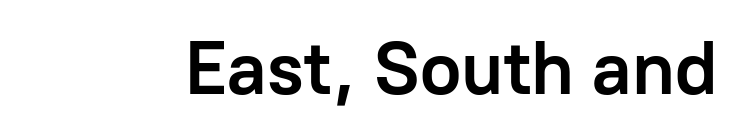
Q: Is the text bold? A: Yes.
Q: Is the text italic (slanted)? A: No, it is upright.
Q: Is the typeface a serif or a sans-serif typeface? A: Sans-serif.
Q: Is the text underlined? A: No.
Q: Is the spacing between letters normal or unusually wide? A: Normal.
Q: Width (condensed, normal, or wide)? A: Normal.
Q: Stroke contrast? A: Low.
Q: x-height? A: Medium.
Q: Monospaced? A: No.
